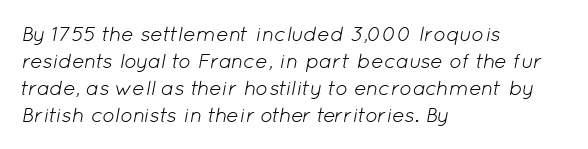
The image shows 21 px text type, italic (leaning right); set left-aligned, normal line spacing (1.29x), normal letter spacing, not underlined.
